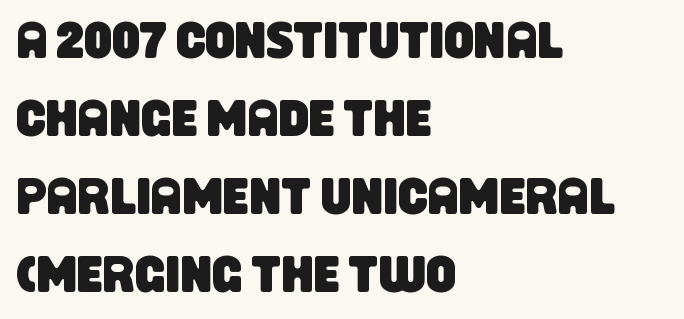
Compared with typical body copy, the letter spacing here is the same. Classification — sans serif. The paragraph shown leans on its left margin. The rendering uses a moderate line-height, typical for paragraphs.
